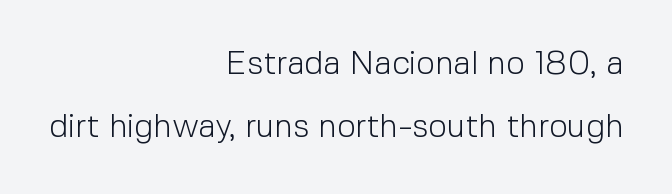
{"serif": "no", "italic": "no", "bold": "no", "weight": "light", "width": "normal", "x_height": "medium", "monospaced": "no", "underline": "no", "align": "right", "line_spacing": "loose", "line_spacing_ratio": 1.92, "letter_spacing": "normal", "letter_spacing_em": 0.0, "glyph_px": 33}
